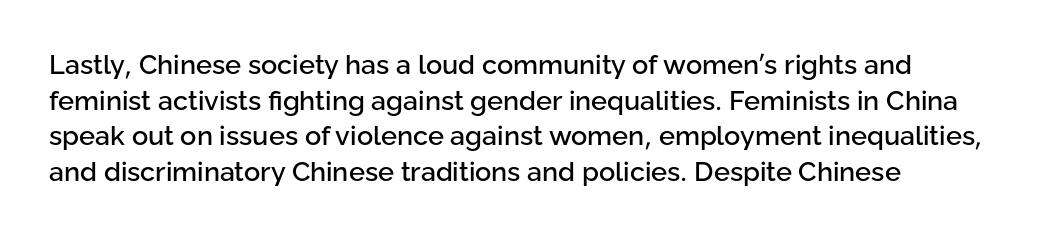
Q: Is the text italic (slanted)? A: No, it is upright.
Q: Is the text underlined? A: No.
Q: How is the paragraph aligned? A: Left-aligned.
Q: Is the spacing between letters normal or unusually wide? A: Normal.
Q: Is the spacing between lines tight, normal or loose? A: Normal.
